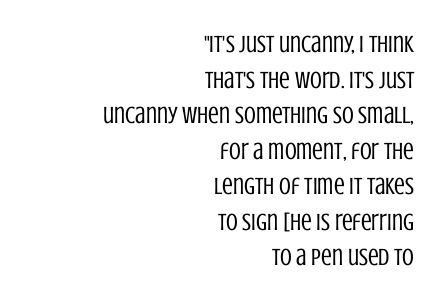
{"italic": "no", "bold": "no", "underline": "no", "align": "right", "line_spacing": "normal", "line_spacing_ratio": 1.48, "letter_spacing": "normal", "letter_spacing_em": 0.0, "glyph_px": 24}
